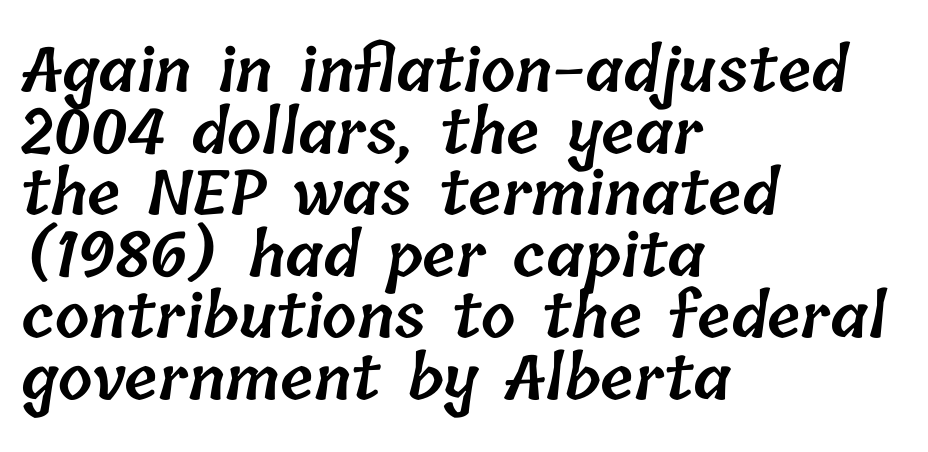
{"bold": "semi", "weight": "semibold", "width": "normal", "stroke_contrast": "low", "x_height": "medium", "monospaced": "no", "underline": "no", "align": "left", "line_spacing": "tight", "line_spacing_ratio": 1.01, "letter_spacing": "normal", "letter_spacing_em": 0.0, "glyph_px": 61}
